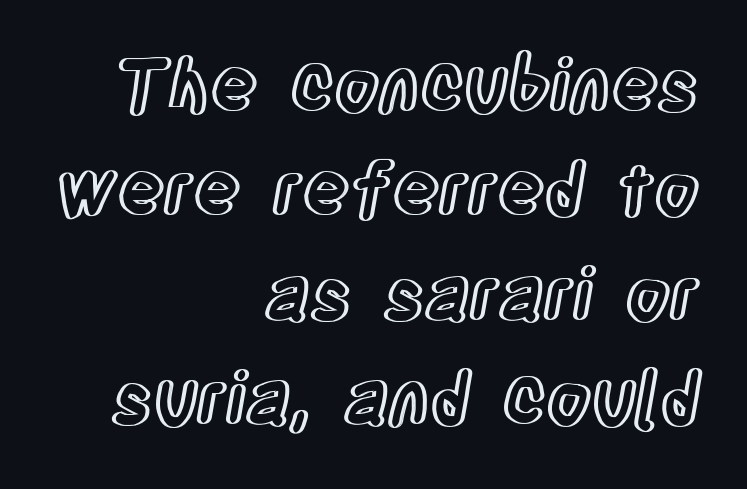
Q: Is the text italic (slanted)? A: Yes.
Q: Is the text underlined? A: No.
Q: How is the paragraph aligned? A: Right-aligned.
Q: Is the spacing between letters normal or unusually wide? A: Normal.
Q: Is the spacing between lines tight, normal or loose? A: Normal.
Q: Width (condensed, normal, or wide)? A: Condensed.
Q: x-height? A: Large.
Q: Monospaced? A: No.
